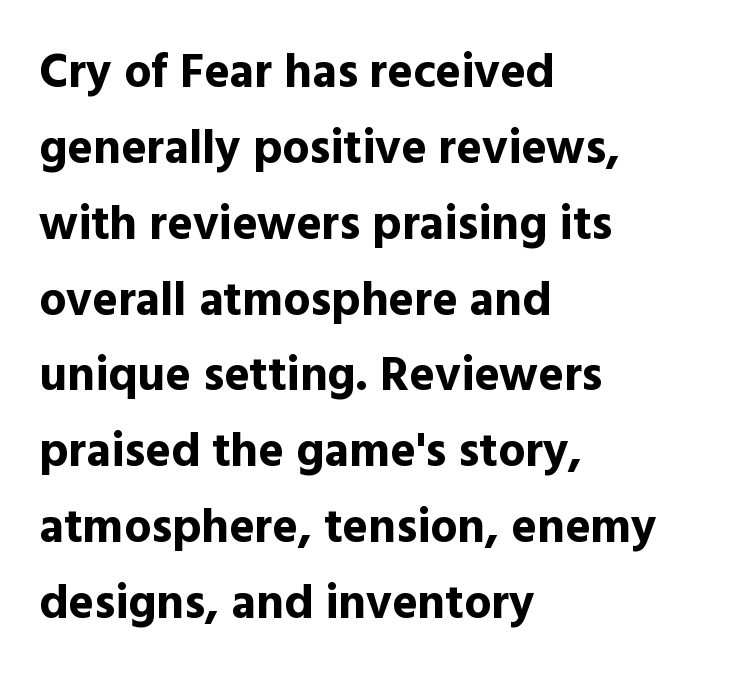
Q: Is the text bold? A: Yes.
Q: Is the text italic (slanted)? A: No, it is upright.
Q: Is the typeface a serif or a sans-serif typeface? A: Sans-serif.
Q: Is the text underlined? A: No.
Q: How is the paragraph aligned? A: Left-aligned.
Q: Is the spacing between letters normal or unusually wide? A: Normal.
Q: Is the spacing between lines tight, normal or loose? A: Normal.
Q: Width (condensed, normal, or wide)? A: Normal.
Q: x-height? A: Medium.
Q: Monospaced? A: No.
